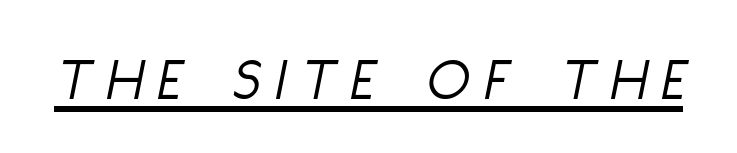
{"italic": "yes", "lean": "right", "slant_degrees": 11, "bold": "no", "weight": "light", "width": "condensed", "stroke_contrast": "low", "x_height": "large", "monospaced": "no", "underline": "yes", "letter_spacing": "wide", "letter_spacing_em": 0.26, "glyph_px": 62}
